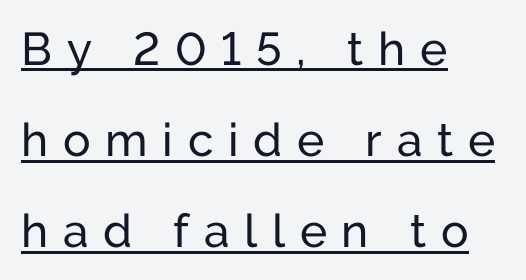
{"serif": "no", "italic": "no", "bold": "no", "weight": "regular", "width": "normal", "stroke_contrast": "low", "x_height": "medium", "monospaced": "no", "underline": "yes", "align": "left", "line_spacing": "loose", "line_spacing_ratio": 1.98, "letter_spacing": "wide", "letter_spacing_em": 0.32, "glyph_px": 46}
